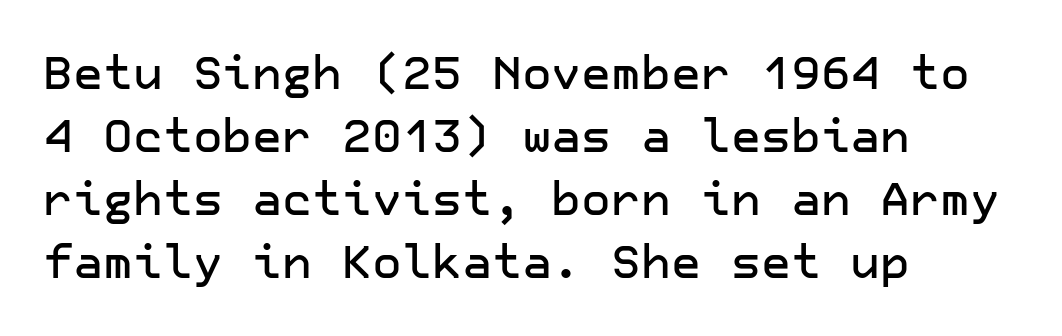
The image shows 46 px sans-serif type, upright; set left-aligned, normal line spacing (1.37x), normal letter spacing, not underlined; low stroke contrast and a medium x-height.
